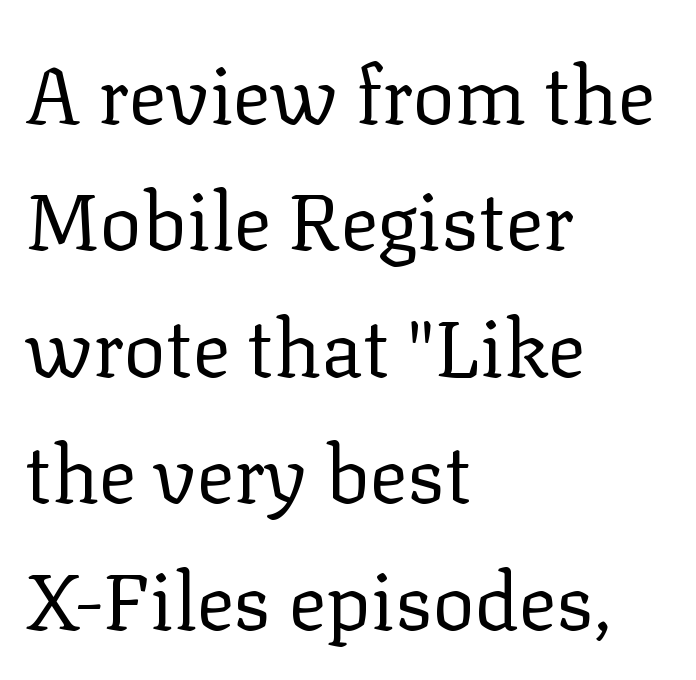
Q: Is the text bold? A: No.
Q: Is the text italic (slanted)? A: No, it is upright.
Q: Is the typeface a serif or a sans-serif typeface? A: Serif.
Q: Is the text underlined? A: No.
Q: How is the paragraph aligned? A: Left-aligned.
Q: Is the spacing between letters normal or unusually wide? A: Normal.
Q: Is the spacing between lines tight, normal or loose? A: Normal.
Q: Width (condensed, normal, or wide)? A: Normal.
Q: Stroke contrast? A: Low.
Q: x-height? A: Medium.
Q: Monospaced? A: No.
